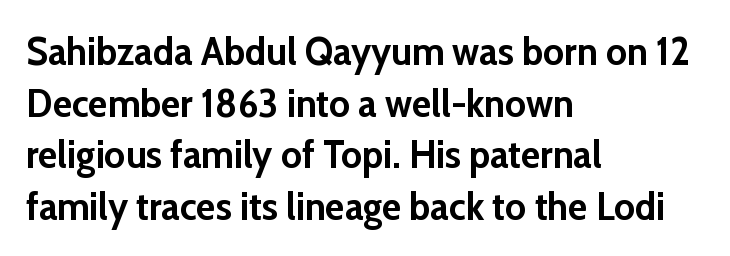
Note the varied advance widths — an 'i' is clearly narrower than an 'm'. The letters carry no serifs — their stems end cleanly without finishing strokes. The letters sit at their default tracking, neither squeezed nor spread. Where is the straight margin? On the left. Underlining? Definitely not there. Ascenders rise straight up at ninety degrees.
